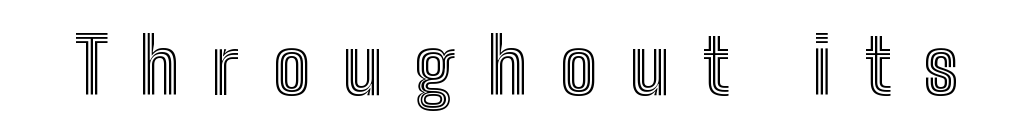
The image shows 77 px condensed type, upright; set unusually wide letter spacing (+0.43 em), not underlined; a medium x-height.
